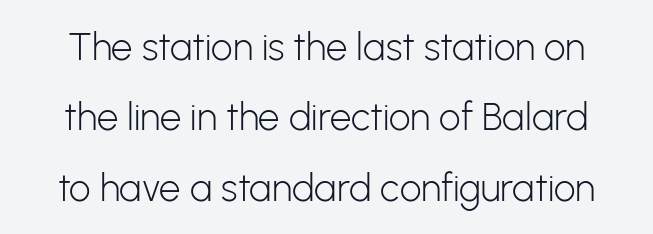
Q: Is the text bold? A: No.
Q: Is the text italic (slanted)? A: No, it is upright.
Q: Is the typeface a serif or a sans-serif typeface? A: Sans-serif.
Q: Is the text underlined? A: No.
Q: Is the spacing between letters normal or unusually wide? A: Normal.
Q: Width (condensed, normal, or wide)? A: Normal.
Q: Stroke contrast? A: Low.
Q: x-height? A: Medium.
Q: Monospaced? A: No.
